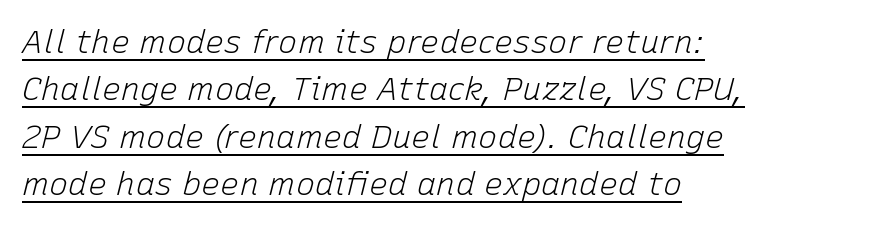
{"italic": "yes", "lean": "right", "slant_degrees": 15, "bold": "no", "weight": "light", "width": "normal", "stroke_contrast": "low", "x_height": "medium", "monospaced": "no", "underline": "yes", "align": "left", "line_spacing": "normal", "line_spacing_ratio": 1.48, "letter_spacing": "normal", "letter_spacing_em": 0.0, "glyph_px": 32}
